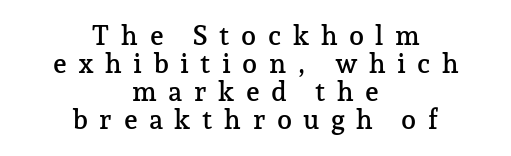
The image shows 27 px text type, upright; set centered, tight line spacing (1.04x), unusually wide letter spacing (+0.42 em), not underlined.
